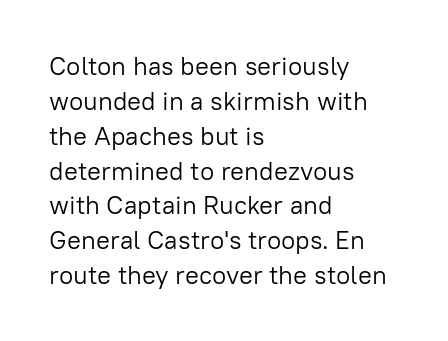
The image shows 26 px text type, upright; set left-aligned, normal line spacing (1.34x), normal letter spacing, not underlined.
